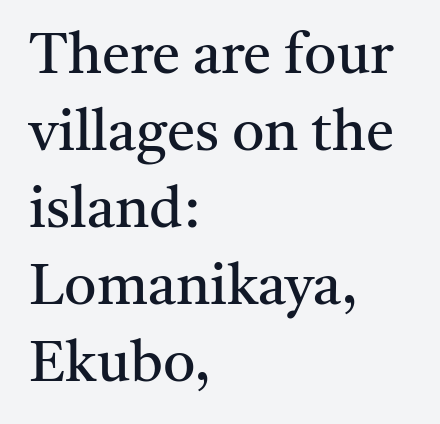
The image shows 57 px regular-weight serif type, upright; set left-aligned, normal line spacing (1.35x), normal letter spacing, not underlined; medium stroke contrast and a medium x-height.
